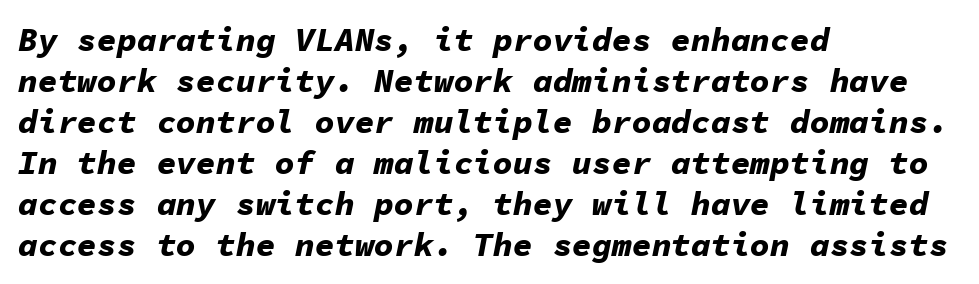
The image shows 33 px bold type, italic (leaning right), monospaced; set left-aligned, line spacing 1.24x, normal letter spacing, not underlined; low stroke contrast and a medium x-height.
